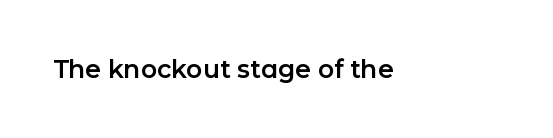
The image shows 25 px text type, upright; set normal letter spacing, not underlined.
